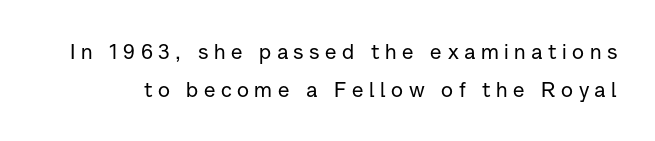
Q: Is the text italic (slanted)? A: No, it is upright.
Q: Is the text underlined? A: No.
Q: Is the spacing between letters normal or unusually wide? A: Unusually wide.
